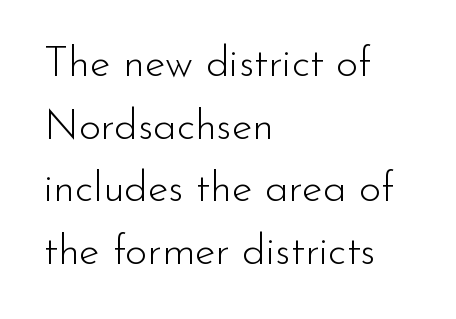
These lines stack with their left ends in a neat column. Classification — sans serif. This is the regular roman posture of the typeface. The space beneath each line is pristine and unruled. Spacing between characters is what you'd get straight out of the box. Ink coverage per letter is moderate at most.
